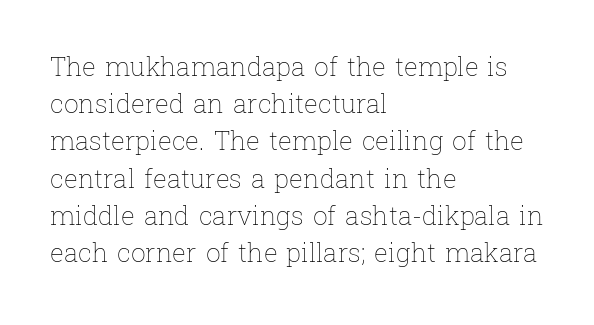
The rendering anchors every line to the left-hand side. A clean baseline with only descenders dipping below it. No chunkiness to these letters — they're not bold. Leading matches the norm, producing a regular column. Ascenders rise straight up at ninety degrees. Nobody touched the tracking dial on this one.
